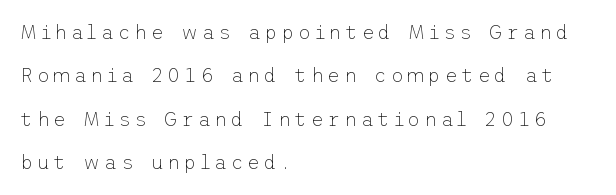
The image shows 20 px text type, upright; set left-aligned, loose line spacing (2.17x), not underlined.
